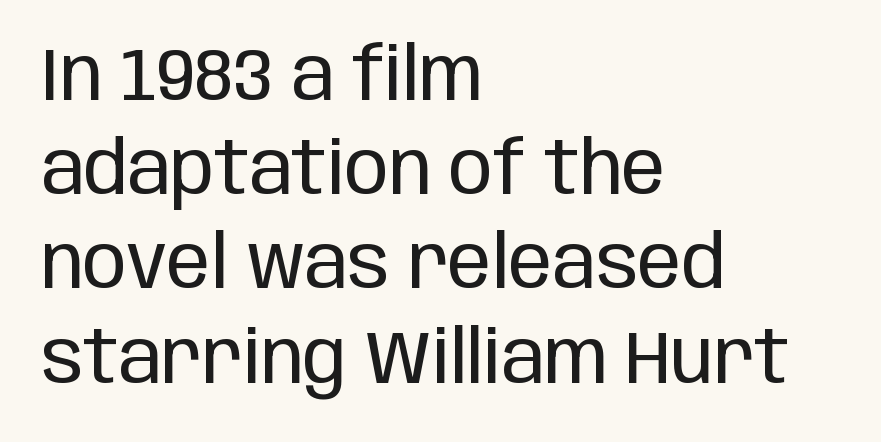
Rendered with straight, roman letterforms. The tracking reads as untouched default to a designer's eye. If you drew a ruler down the left edge, every line would touch it. The space between consecutive lines is moderate.
